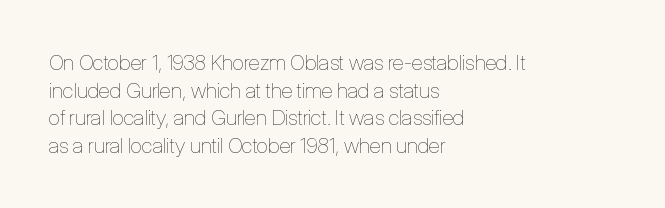
The image shows 21 px text type, upright; set left-aligned, normal line spacing (1.31x), normal letter spacing, not underlined.
